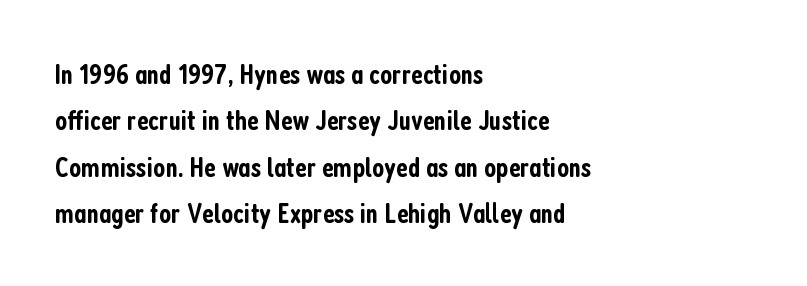
The image shows 29 px semibold, condensed sans-serif type, upright; set left-aligned, normal line spacing (1.6x), normal letter spacing, not underlined; low stroke contrast and a medium x-height.
